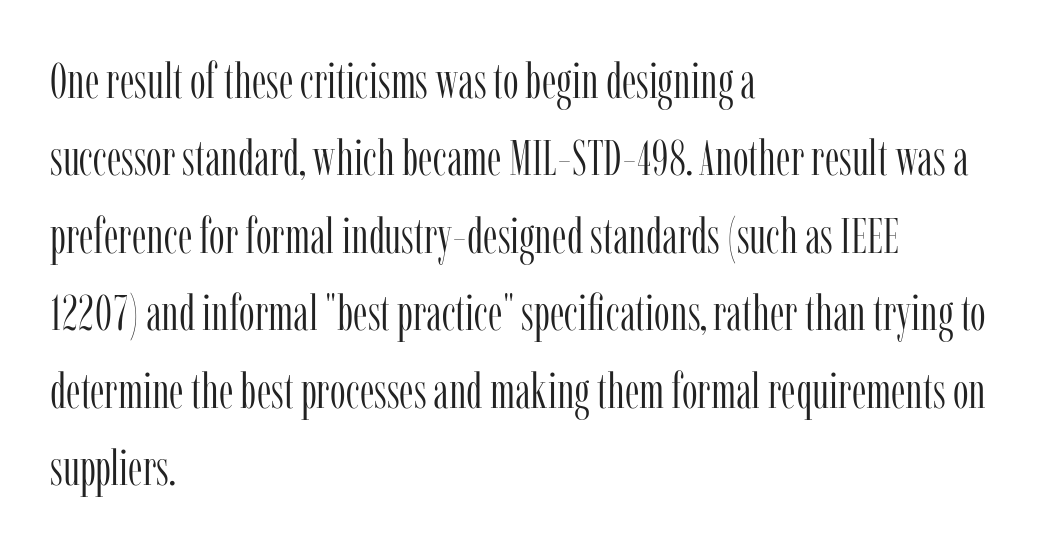
Q: Is the text bold? A: No.
Q: Is the text italic (slanted)? A: No, it is upright.
Q: Is the typeface a serif or a sans-serif typeface? A: Serif.
Q: Is the text underlined? A: No.
Q: How is the paragraph aligned? A: Left-aligned.
Q: Is the spacing between letters normal or unusually wide? A: Normal.
Q: Is the spacing between lines tight, normal or loose? A: Normal.
Q: Width (condensed, normal, or wide)? A: Condensed.
Q: Stroke contrast? A: Low.
Q: x-height? A: Medium.
Q: Monospaced? A: No.
